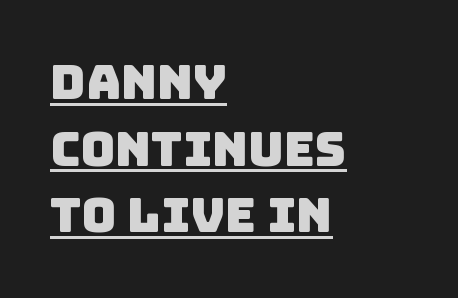
The image shows 48 px sans-serif type; set left-aligned, normal line spacing (1.39x), normal letter spacing, underlined; low stroke contrast and a large x-height.
